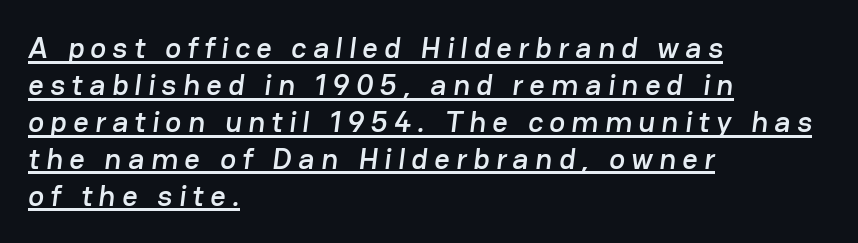
{"serif": "no", "width": "normal", "stroke_contrast": "low", "x_height": "medium", "monospaced": "no", "underline": "yes", "align": "left", "line_spacing_ratio": 1.23, "letter_spacing": "wide", "letter_spacing_em": 0.21, "glyph_px": 30}
